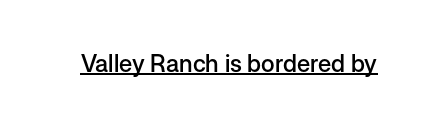
{"italic": "no", "bold": "semi", "underline": "yes", "letter_spacing": "normal", "letter_spacing_em": 0.0, "glyph_px": 24}
